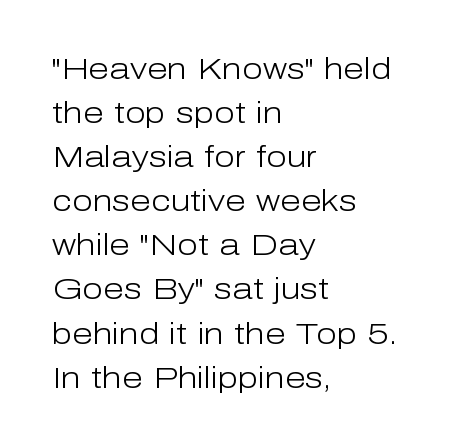
{"serif": "no", "italic": "no", "bold": "no", "weight": "light", "width": "normal", "stroke_contrast": "low", "x_height": "medium", "monospaced": "no", "underline": "no", "align": "left", "line_spacing": "normal", "line_spacing_ratio": 1.47, "letter_spacing": "normal", "letter_spacing_em": 0.0, "glyph_px": 30}
